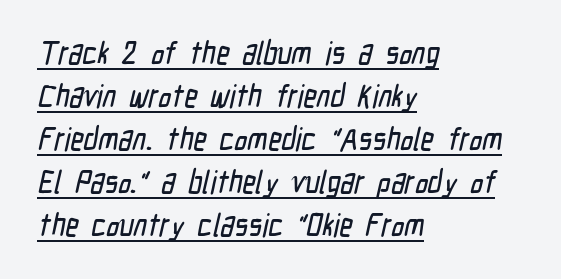
{"serif": "no", "width": "condensed", "stroke_contrast": "low", "x_height": "medium", "monospaced": "no", "underline": "yes", "align": "left", "line_spacing": "normal", "line_spacing_ratio": 1.34, "letter_spacing": "normal", "letter_spacing_em": 0.0, "glyph_px": 32}
